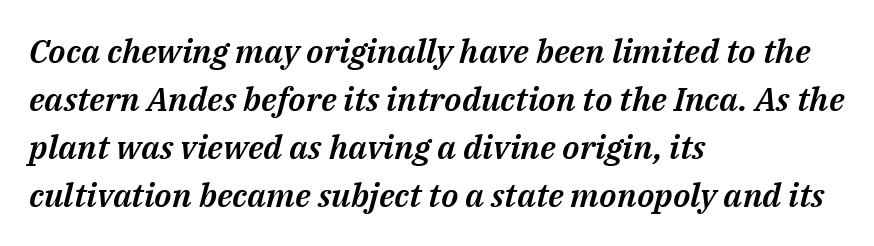
The image shows 33 px text type, italic (leaning right); set left-aligned, normal line spacing (1.45x), normal letter spacing, not underlined; medium stroke contrast and a medium x-height.
